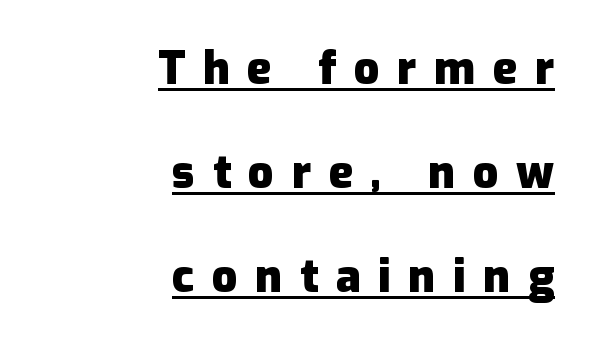
The image shows 45 px heavy sans-serif type, upright; set right-aligned, loose line spacing (2.31x), unusually wide letter spacing (+0.39 em), underlined; low stroke contrast and a medium x-height.
